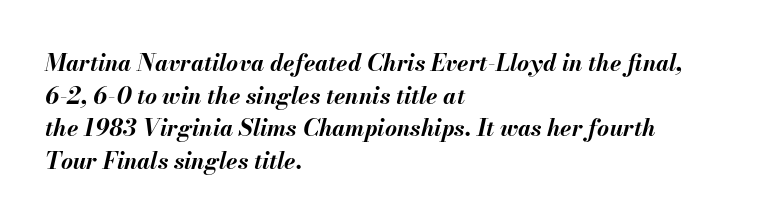
{"italic": "yes", "lean": "right", "slant_degrees": 13, "bold": "yes", "underline": "no", "align": "left", "line_spacing": "normal", "line_spacing_ratio": 1.42, "letter_spacing": "normal", "letter_spacing_em": 0.0, "glyph_px": 23}
